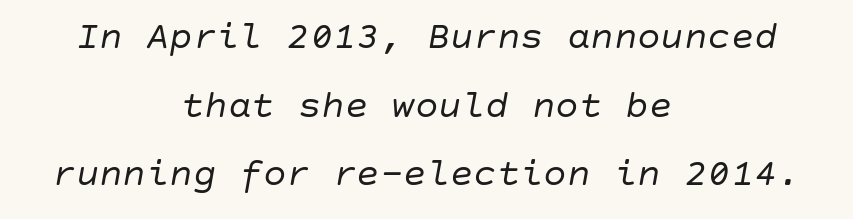
The image shows 39 px regular-weight type, italic (leaning right); set centered, line spacing 1.76x, normal letter spacing, not underlined; low stroke contrast and a large x-height.
